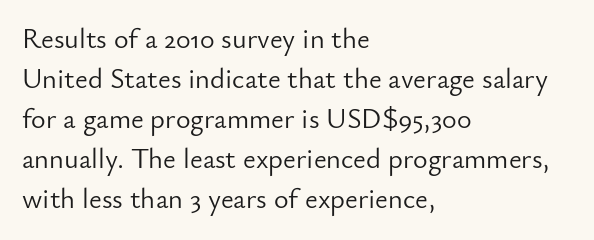
Q: Is the text bold? A: No.
Q: Is the text italic (slanted)? A: No, it is upright.
Q: Is the typeface a serif or a sans-serif typeface? A: Sans-serif.
Q: Is the text underlined? A: No.
Q: How is the paragraph aligned? A: Left-aligned.
Q: Is the spacing between letters normal or unusually wide? A: Normal.
Q: Is the spacing between lines tight, normal or loose? A: Normal.
Q: Width (condensed, normal, or wide)? A: Normal.
Q: Stroke contrast? A: Low.
Q: x-height? A: Small.
Q: Monospaced? A: No.
